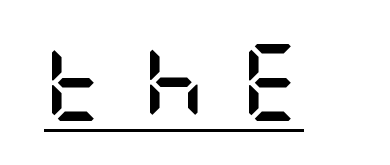
Q: Is the text bold? A: Yes.
Q: Is the text italic (slanted)? A: No, it is upright.
Q: Is the typeface a serif or a sans-serif typeface? A: Sans-serif.
Q: Is the text underlined? A: Yes.
Q: Is the spacing between letters normal or unusually wide? A: Unusually wide.
Q: Width (condensed, normal, or wide)? A: Condensed.
Q: Stroke contrast? A: Low.
Q: x-height? A: Large.
